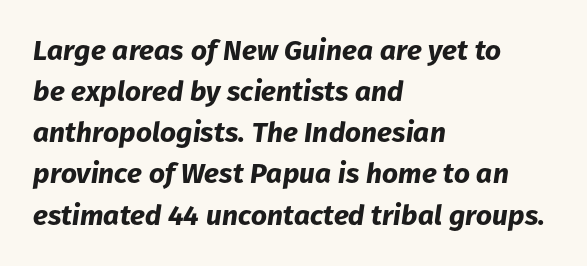
The font is running at its bold setting. Note the varied advance widths — an 'i' is clearly narrower than an 'm'. The ragged edge is on the right, which tells us the setting is flush left. Anything drawn beneath the words? Only blank space. The line texture is even and compact thanks to regular tracking. The text carries the slant typical of an italic or oblique font.
